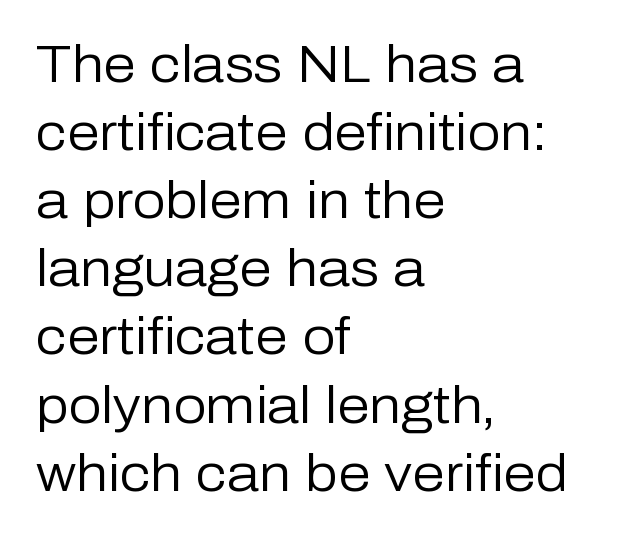
The image shows 52 px regular-weight sans-serif type, upright; set left-aligned, normal line spacing (1.31x), normal letter spacing, not underlined; low stroke contrast and a medium x-height.
